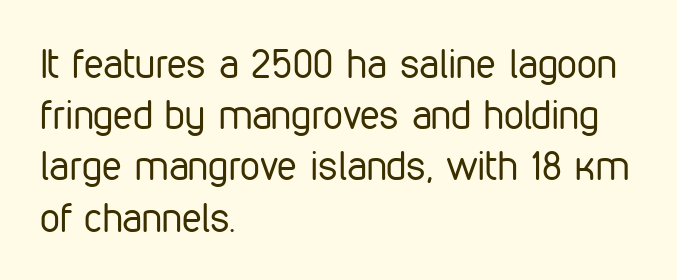
Do the characters align in a grid? No, the font is proportional. The text was rendered using a sans face with plain stroke endings. Ink coverage per letter is moderate at most. Horizontally, the lines are justified to the leading edge only. The specimen omits any rule beneath the text block's lines.
